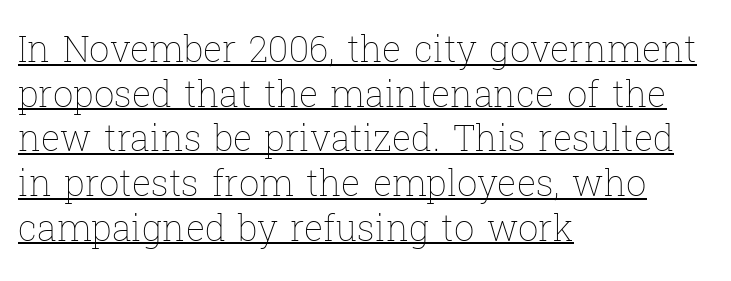
The image shows 36 px thin type, upright; set left-aligned, line spacing 1.24x, normal letter spacing, underlined; low stroke contrast and a medium x-height.
